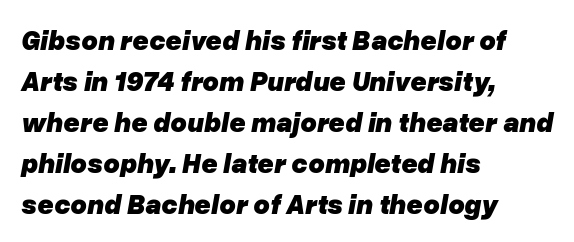
Q: Is the text bold? A: Yes.
Q: Is the text italic (slanted)? A: Yes, it leans right by about 10 degrees.
Q: Is the text underlined? A: No.
Q: How is the paragraph aligned? A: Left-aligned.
Q: Is the spacing between letters normal or unusually wide? A: Normal.
Q: Is the spacing between lines tight, normal or loose? A: Normal.
Q: Width (condensed, normal, or wide)? A: Normal.
Q: Stroke contrast? A: Low.
Q: x-height? A: Medium.
Q: Monospaced? A: No.
